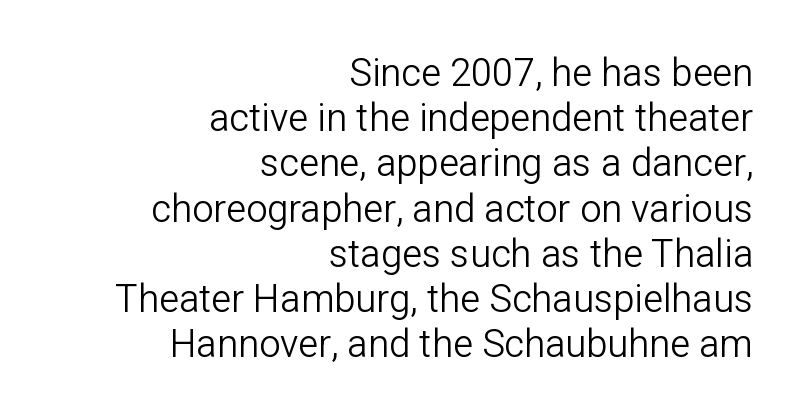
{"serif": "no", "italic": "no", "bold": "no", "weight": "light", "width": "normal", "stroke_contrast": "low", "x_height": "medium", "monospaced": "no", "underline": "no", "align": "right", "line_spacing_ratio": 1.19, "letter_spacing": "normal", "letter_spacing_em": 0.0, "glyph_px": 38}
